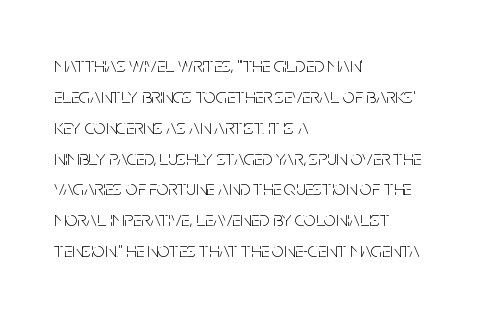
{"italic": "no", "bold": "no", "underline": "no", "align": "left", "line_spacing": "normal", "line_spacing_ratio": 1.47, "letter_spacing": "normal", "letter_spacing_em": 0.0, "glyph_px": 21}
